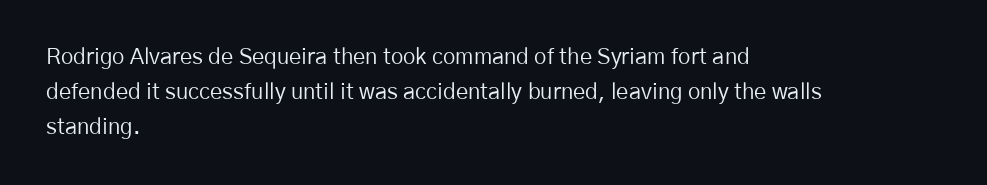
Q: Is the text bold? A: No.
Q: Is the text italic (slanted)? A: No, it is upright.
Q: Is the text underlined? A: No.
Q: How is the paragraph aligned? A: Left-aligned.
Q: Is the spacing between letters normal or unusually wide? A: Normal.
Q: Is the spacing between lines tight, normal or loose? A: Normal.
